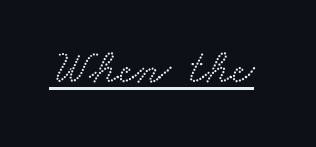
Q: Is the typeface a serif or a sans-serif typeface? A: Serif.
Q: Is the text underlined? A: Yes.
Q: Is the spacing between letters normal or unusually wide? A: Normal.
Q: Width (condensed, normal, or wide)? A: Wide.
Q: Stroke contrast? A: Low.
Q: x-height? A: Small.
Q: Monospaced? A: No.
